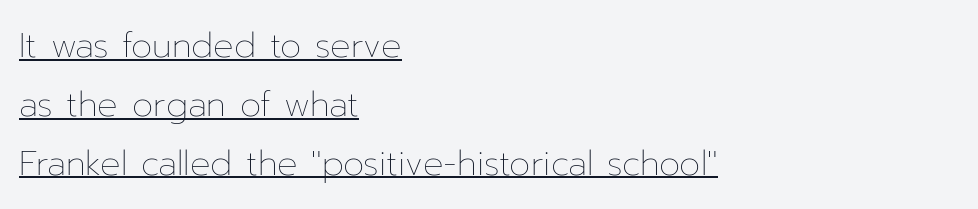
Q: Is the text bold? A: No.
Q: Is the text italic (slanted)? A: No, it is upright.
Q: Is the text underlined? A: Yes.
Q: How is the paragraph aligned? A: Left-aligned.
Q: Is the spacing between letters normal or unusually wide? A: Normal.
Q: Width (condensed, normal, or wide)? A: Normal.
Q: Stroke contrast? A: Low.
Q: x-height? A: Medium.
Q: Monospaced? A: No.
